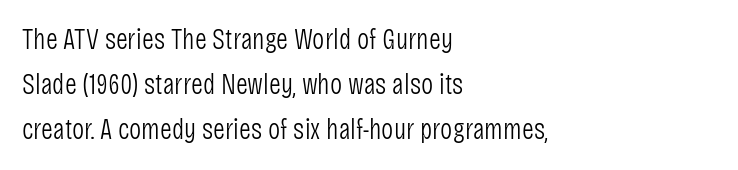
The weight tops out at a normal text grade. These lines are rendered in a variable-pitch font. Descenders hang freely into open space. Notice how the passage keeps a crisp vertical edge on the left only.
